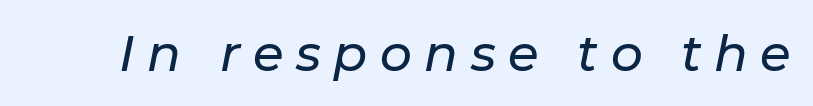
Q: Is the text italic (slanted)? A: Yes, it leans right by about 11 degrees.
Q: Is the text underlined? A: No.
Q: Is the spacing between letters normal or unusually wide? A: Unusually wide.
Q: Width (condensed, normal, or wide)? A: Normal.
Q: Stroke contrast? A: Low.
Q: x-height? A: Medium.
Q: Monospaced? A: No.
